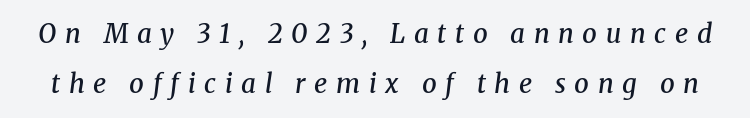
The image shows 26 px text type, italic (leaning right); set loose line spacing (1.92x), unusually wide letter spacing (+0.33 em), not underlined.
